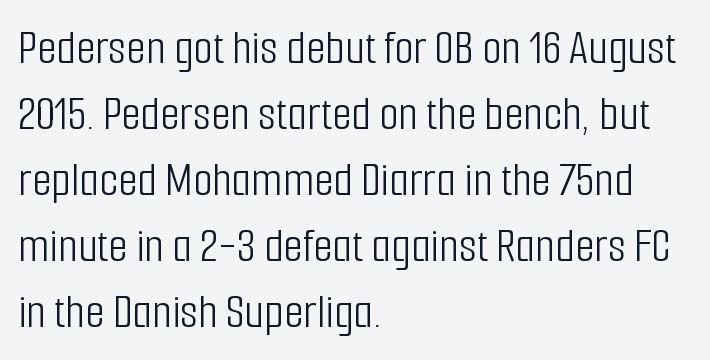
These glyphs show unthickened strokes, regular width or finer. A typesetter would call this zero additional tracking. To sum up the face: it is a sans, with no serifs. Ascenders rise straight up at ninety degrees.
